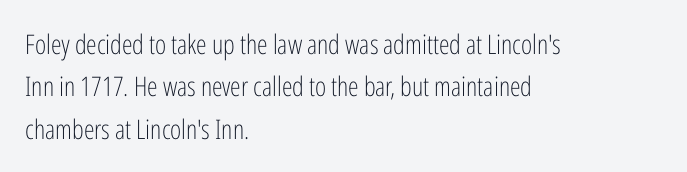
{"italic": "no", "bold": "no", "underline": "no", "align": "left", "line_spacing": "normal", "line_spacing_ratio": 1.57, "letter_spacing": "normal", "letter_spacing_em": 0.0, "glyph_px": 27}
